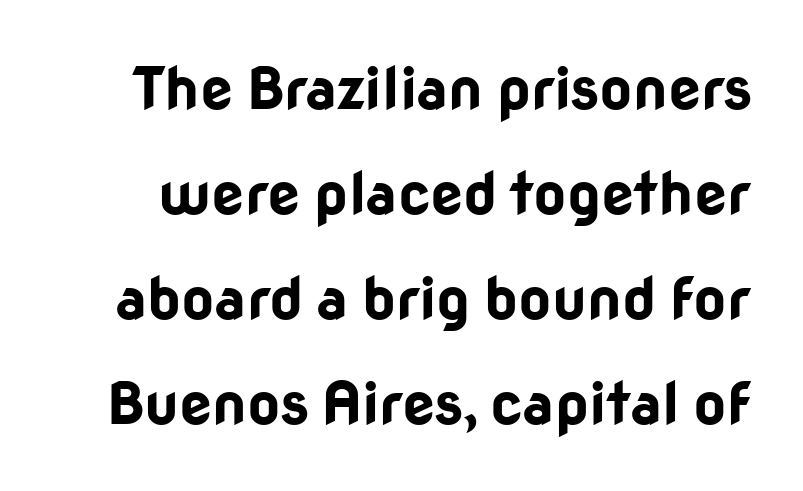
The image shows 58 px bold sans-serif type, upright; set line spacing 1.81x, normal letter spacing, not underlined; low stroke contrast and a medium x-height.
